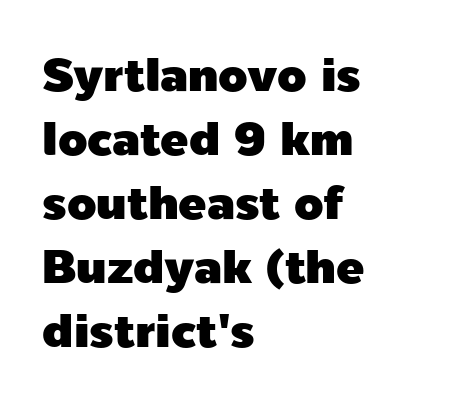
{"serif": "no", "italic": "no", "width": "normal", "x_height": "medium", "monospaced": "no", "underline": "no", "align": "left", "line_spacing": "normal", "line_spacing_ratio": 1.36, "letter_spacing": "normal", "letter_spacing_em": 0.0, "glyph_px": 47}
